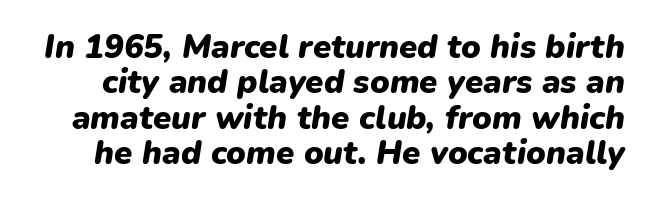
{"italic": "yes", "lean": "right", "slant_degrees": 9, "bold": "yes", "weight": "heavy", "width": "normal", "stroke_contrast": "low", "x_height": "medium", "monospaced": "no", "underline": "no", "line_spacing": "tight", "line_spacing_ratio": 1.07, "letter_spacing": "normal", "letter_spacing_em": 0.0, "glyph_px": 33}
